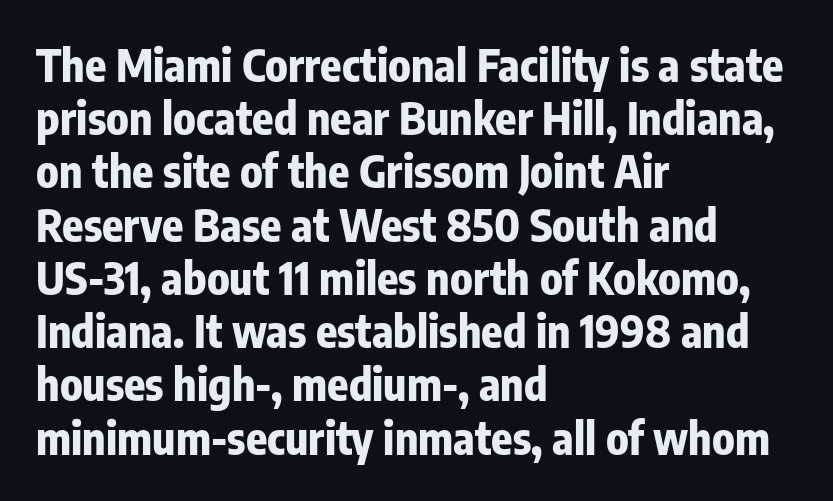
Q: Is the text bold? A: Yes.
Q: Is the text italic (slanted)? A: No, it is upright.
Q: Is the typeface a serif or a sans-serif typeface? A: Sans-serif.
Q: Is the text underlined? A: No.
Q: How is the paragraph aligned? A: Left-aligned.
Q: Is the spacing between letters normal or unusually wide? A: Normal.
Q: Width (condensed, normal, or wide)? A: Condensed.
Q: Stroke contrast? A: Low.
Q: x-height? A: Medium.
Q: Monospaced? A: No.
